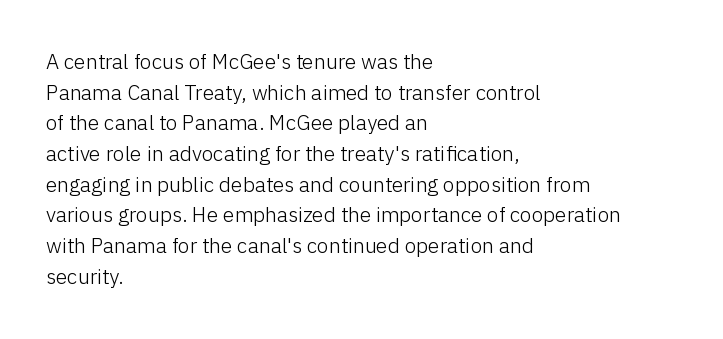
The strip under each line holds only bare page. The lines in this sample share a left origin and differ only in where they stop. The block of text has a typical density, with ordinary space between rows. A typesetter would call this zero additional tracking. Each stroke keeps to a modest, everyday thickness or less. Style check: upright.
